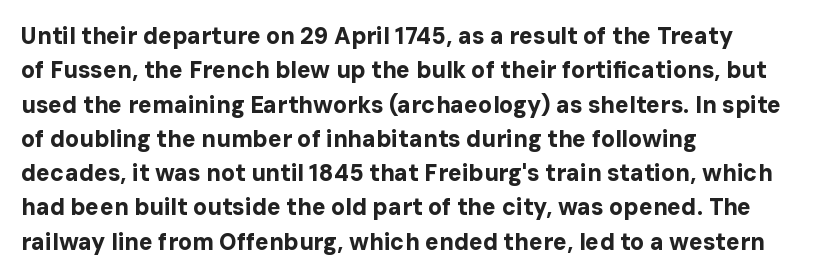
Q: Is the text bold? A: Yes.
Q: Is the text italic (slanted)? A: No, it is upright.
Q: Is the text underlined? A: No.
Q: How is the paragraph aligned? A: Left-aligned.
Q: Is the spacing between letters normal or unusually wide? A: Normal.
Q: Is the spacing between lines tight, normal or loose? A: Normal.
